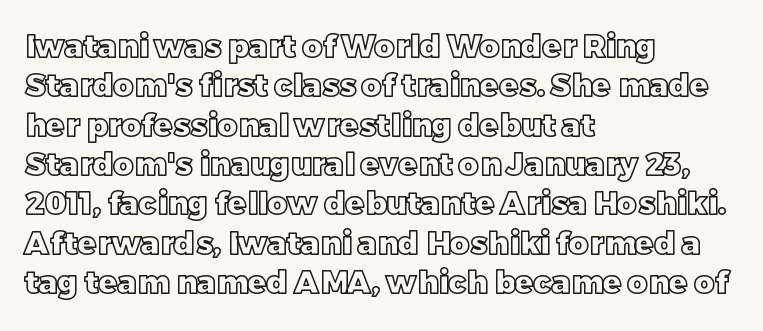
Proportional: the letters do not fall into vertical columns. The ragged edge is on the right, which tells us the setting is flush left. Unlike italic type, these characters show no tilt at all. The area under the type is left untouched.
